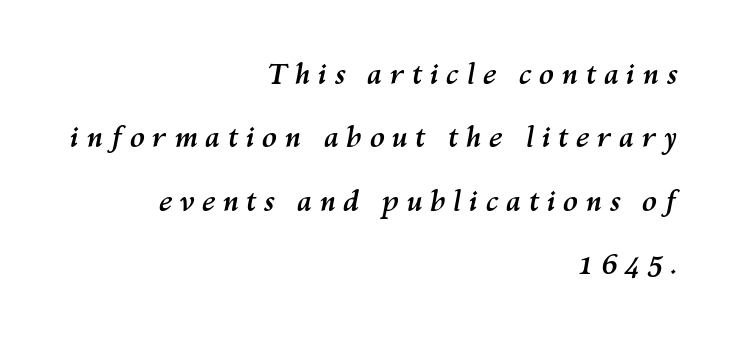
The image shows 28 px semibold type, italic (leaning right); set right-aligned, loose line spacing (2.26x), unusually wide letter spacing (+0.25 em), not underlined; medium stroke contrast and a medium x-height.
